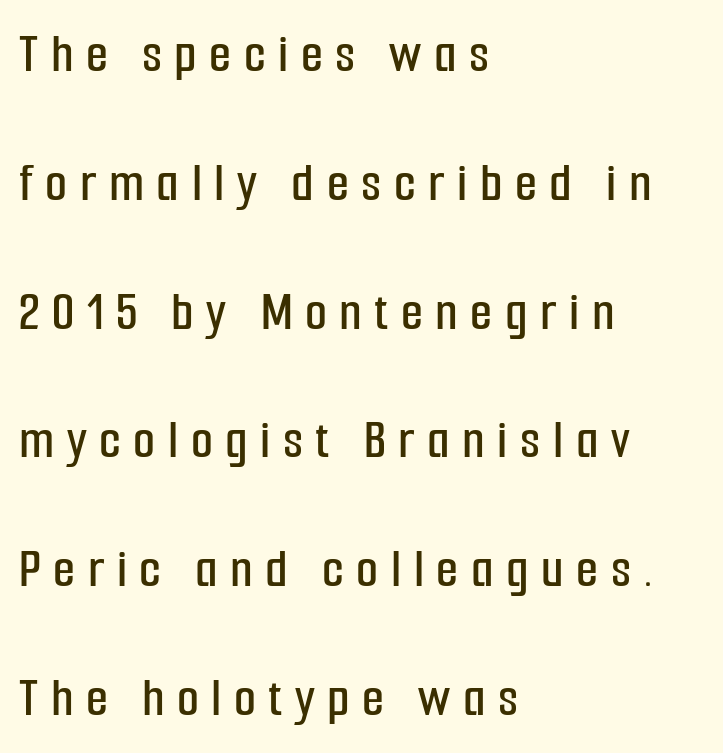
Observe the absence of serifs on each vertical stroke in this sample. Nope, not italic — everything's standing straight. Caption: expanded tracking, letters set apart. This sample trades compactness for vertical openness between lines.
